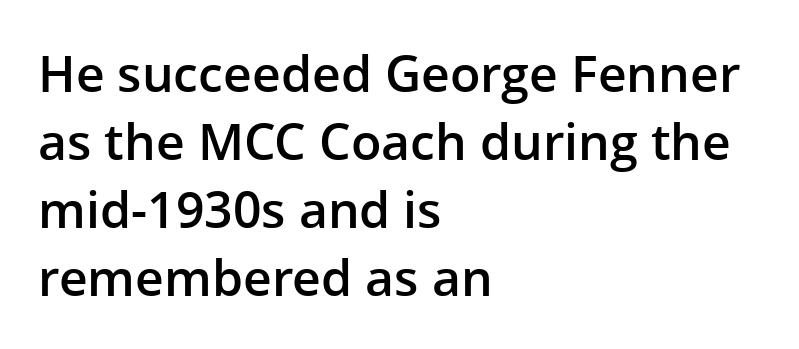
Q: Is the text bold? A: Semi-bold.
Q: Is the text italic (slanted)? A: No, it is upright.
Q: Is the typeface a serif or a sans-serif typeface? A: Sans-serif.
Q: Is the text underlined? A: No.
Q: How is the paragraph aligned? A: Left-aligned.
Q: Is the spacing between letters normal or unusually wide? A: Normal.
Q: Is the spacing between lines tight, normal or loose? A: Normal.
Q: Width (condensed, normal, or wide)? A: Normal.
Q: Stroke contrast? A: Low.
Q: x-height? A: Medium.
Q: Monospaced? A: No.
